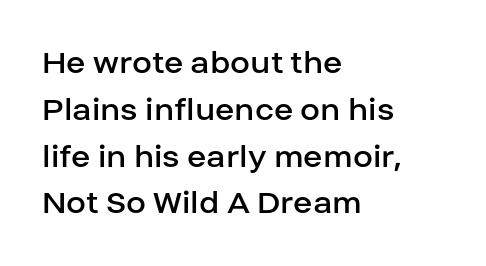
{"serif": "no", "italic": "no", "bold": "no", "weight": "regular", "width": "normal", "stroke_contrast": "low", "x_height": "large", "monospaced": "no", "underline": "no", "align": "left", "line_spacing": "normal", "line_spacing_ratio": 1.3, "letter_spacing": "normal", "letter_spacing_em": 0.0, "glyph_px": 36}
